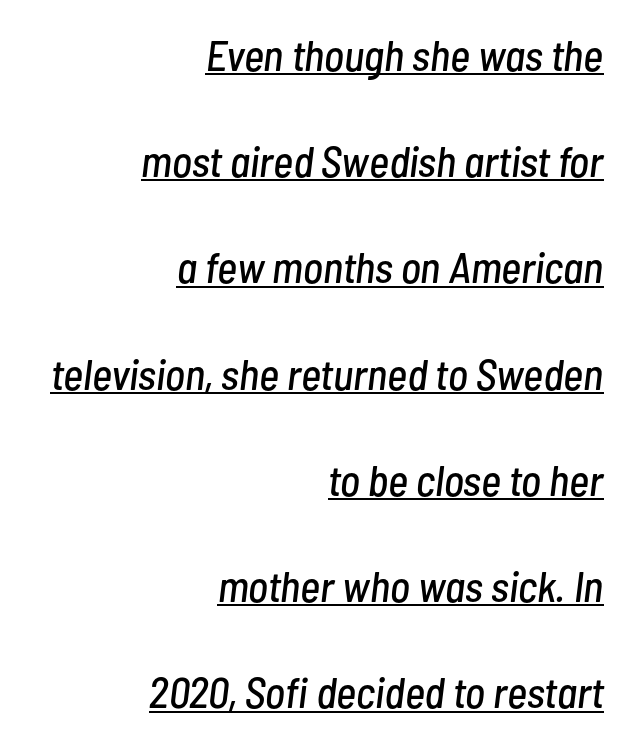
Alignment: flush right. A rule runs beneath these lines of type. Does the leading feel generous? Absolutely, it's lavish. This is oblique type, the kind used for emphasis or titles.
